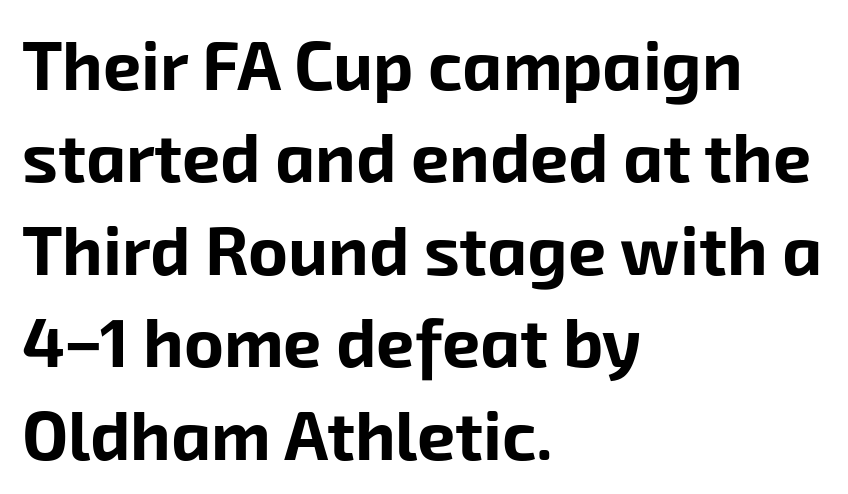
These lines keep a tight, regular rhythm from letter to letter. The space directly below the letters is spotless. Proportional: the letters do not fall into vertical columns. Leftover space on each line is placed entirely after the last word.
